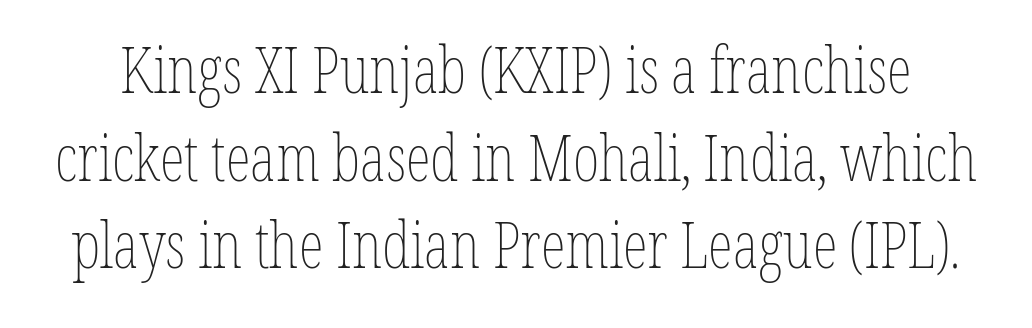
{"italic": "no", "bold": "no", "weight": "thin", "width": "condensed", "stroke_contrast": "low", "x_height": "medium", "monospaced": "no", "underline": "no", "line_spacing": "normal", "line_spacing_ratio": 1.37, "letter_spacing": "normal", "letter_spacing_em": 0.0, "glyph_px": 64}
